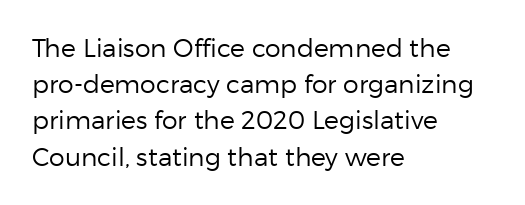
Q: Is the text bold? A: No.
Q: Is the text italic (slanted)? A: No, it is upright.
Q: Is the text underlined? A: No.
Q: How is the paragraph aligned? A: Left-aligned.
Q: Is the spacing between letters normal or unusually wide? A: Normal.
Q: Is the spacing between lines tight, normal or loose? A: Normal.
